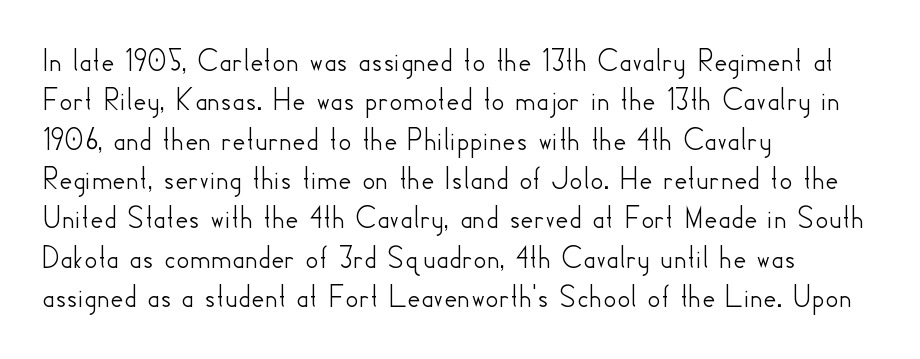
{"serif": "no", "italic": "no", "width": "normal", "stroke_contrast": "low", "x_height": "small", "monospaced": "no", "underline": "no", "align": "left", "line_spacing_ratio": 1.23, "letter_spacing": "normal", "letter_spacing_em": 0.0, "glyph_px": 32}
